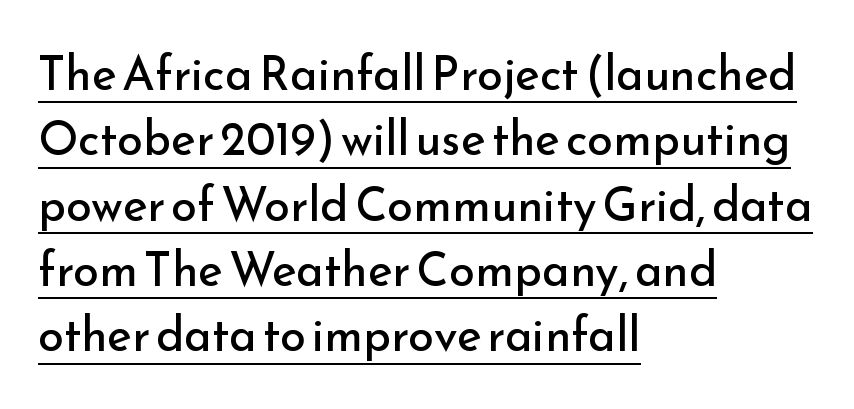
The image shows 47 px regular-weight sans-serif type, upright; set left-aligned, normal line spacing (1.39x), normal letter spacing, underlined; low stroke contrast and a small x-height.
